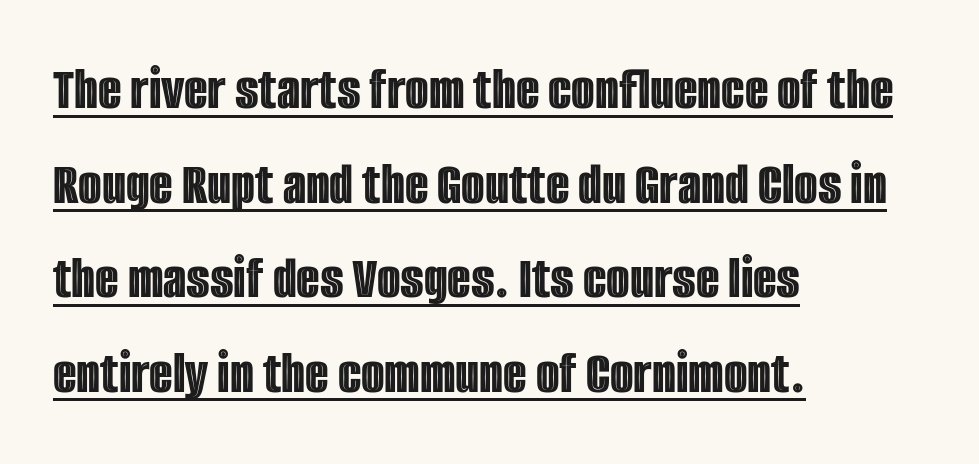
The image shows 61 px condensed type, upright; set left-aligned, normal line spacing (1.55x), normal letter spacing, underlined; a large x-height.
